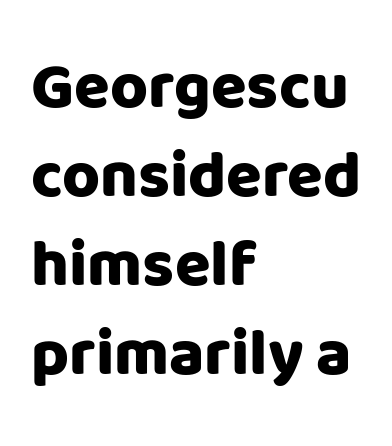
{"serif": "no", "italic": "no", "width": "normal", "stroke_contrast": "low", "x_height": "large", "monospaced": "no", "underline": "no", "align": "left", "line_spacing": "normal", "line_spacing_ratio": 1.37, "letter_spacing": "normal", "letter_spacing_em": 0.0, "glyph_px": 65}
